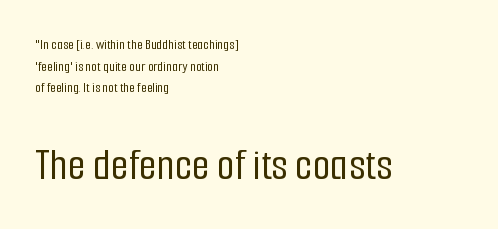
Q: Is the text italic (slanted)? A: No, it is upright.
Q: Is the typeface a serif or a sans-serif typeface? A: Sans-serif.
Q: Is the text underlined? A: No.
Q: How is the paragraph aligned? A: Left-aligned.
Q: Is the spacing between letters normal or unusually wide? A: Normal.
Q: Is the spacing between lines tight, normal or loose? A: Normal.
Q: Which block of text is set in a larger size, the first (top) or the second (bottom)? A: The second (bottom) one.
Q: Width (condensed, normal, or wide)? A: Condensed.
Q: Stroke contrast? A: Low.
Q: x-height? A: Medium.
Q: Monospaced? A: No.
